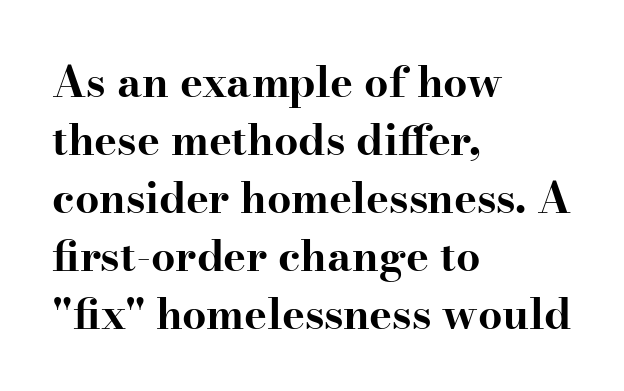
Q: Is the text bold? A: Yes.
Q: Is the text italic (slanted)? A: No, it is upright.
Q: Is the typeface a serif or a sans-serif typeface? A: Serif.
Q: Is the text underlined? A: No.
Q: How is the paragraph aligned? A: Left-aligned.
Q: Is the spacing between letters normal or unusually wide? A: Normal.
Q: Is the spacing between lines tight, normal or loose? A: Normal.
Q: Width (condensed, normal, or wide)? A: Wide.
Q: Stroke contrast? A: High.
Q: x-height? A: Small.
Q: Monospaced? A: No.
